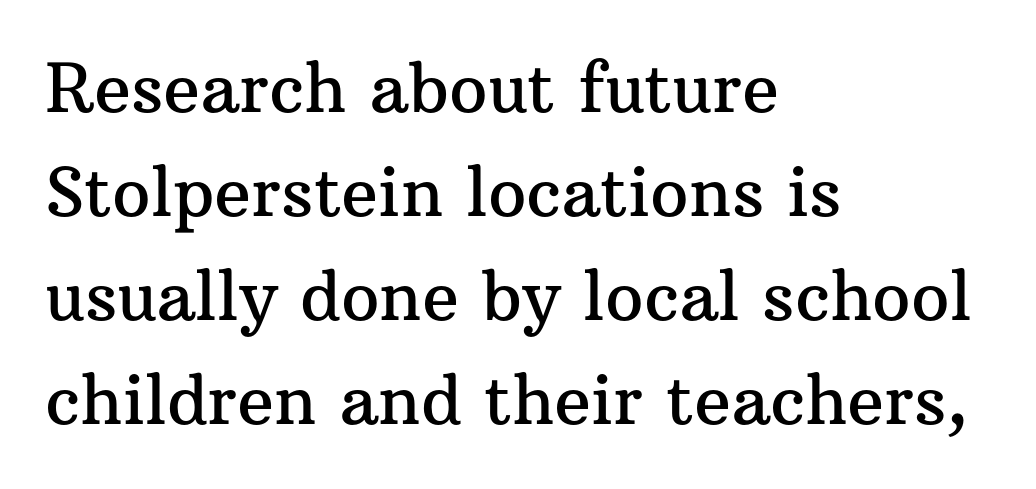
{"serif": "yes", "italic": "no", "width": "normal", "stroke_contrast": "medium", "x_height": "medium", "monospaced": "no", "underline": "no", "align": "left", "line_spacing": "normal", "line_spacing_ratio": 1.53, "letter_spacing": "normal", "letter_spacing_em": 0.0, "glyph_px": 68}
